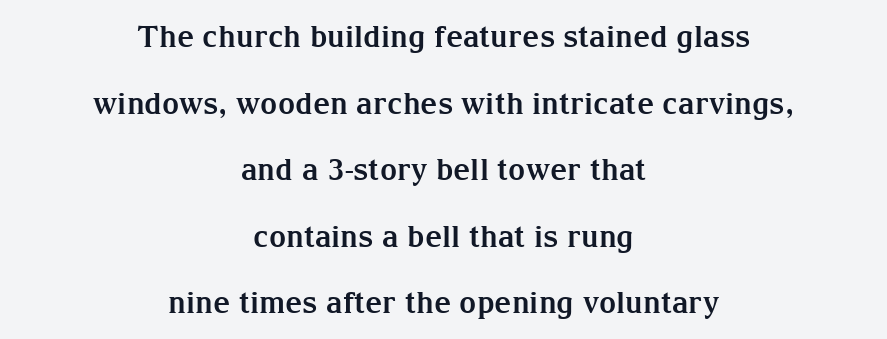
{"serif": "yes", "italic": "no", "bold": "yes", "weight": "bold", "width": "normal", "stroke_contrast": "medium", "x_height": "medium", "monospaced": "no", "underline": "no", "align": "center", "line_spacing": "loose", "line_spacing_ratio": 2.22, "letter_spacing": "normal", "letter_spacing_em": 0.0, "glyph_px": 30}
